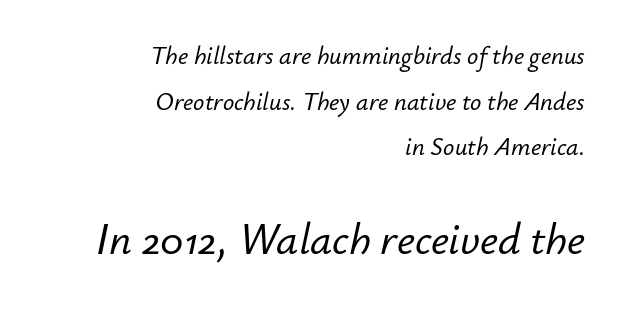
The image shows 44 px text type, italic (leaning right); set right-aligned, line spacing 1.83x, normal letter spacing, not underlined; the second (bottom) block is 1.76x larger; low stroke contrast and a small x-height.
